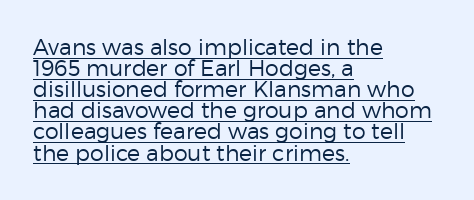
Q: Is the text bold? A: No.
Q: Is the text italic (slanted)? A: No, it is upright.
Q: Is the text underlined? A: Yes.
Q: How is the paragraph aligned? A: Left-aligned.
Q: Is the spacing between letters normal or unusually wide? A: Normal.
Q: Is the spacing between lines tight, normal or loose? A: Tight.
